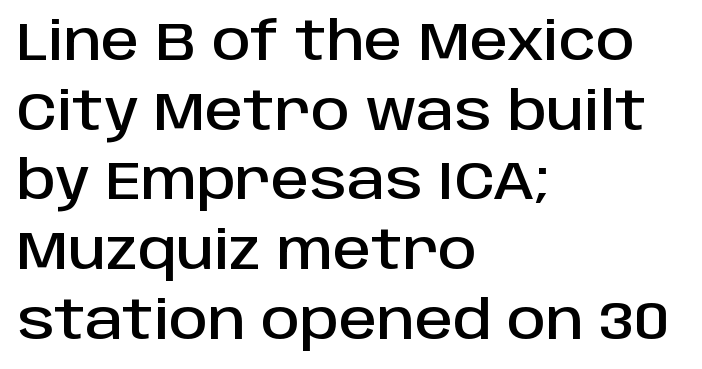
Q: Is the text italic (slanted)? A: No, it is upright.
Q: Is the typeface a serif or a sans-serif typeface? A: Sans-serif.
Q: Is the text underlined? A: No.
Q: How is the paragraph aligned? A: Left-aligned.
Q: Is the spacing between letters normal or unusually wide? A: Normal.
Q: Is the spacing between lines tight, normal or loose? A: Normal.
Q: Width (condensed, normal, or wide)? A: Normal.
Q: Stroke contrast? A: Low.
Q: x-height? A: Large.
Q: Monospaced? A: No.
